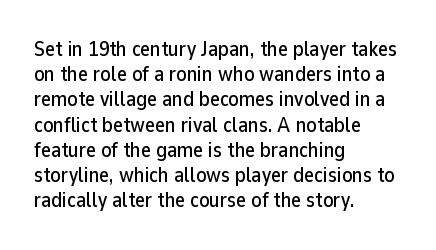
Posture: straight, roman, zero tilt. A clean baseline with only descenders dipping below it. Does the copy run flush right? No — it runs flush left. Tracking value appears to be zero — textbook default spacing.
